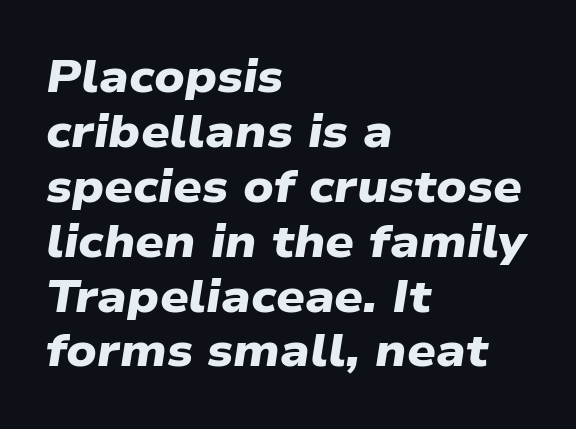
{"serif": "no", "bold": "yes", "weight": "heavy", "width": "wide", "stroke_contrast": "low", "x_height": "medium", "monospaced": "no", "underline": "no", "align": "left", "line_spacing_ratio": 1.22, "letter_spacing": "normal", "letter_spacing_em": 0.0, "glyph_px": 45}
